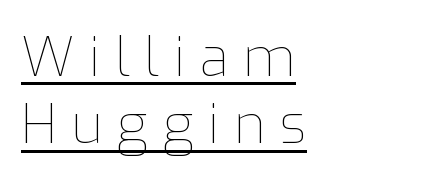
The image shows 54 px thin type, upright; set left-aligned, normal line spacing (1.25x), unusually wide letter spacing (+0.27 em), underlined; low stroke contrast and a medium x-height.
